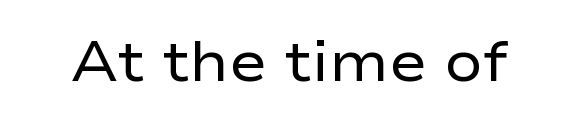
The image shows 57 px regular-weight, wide sans-serif type, upright; set normal letter spacing, not underlined; low stroke contrast and a medium x-height.
